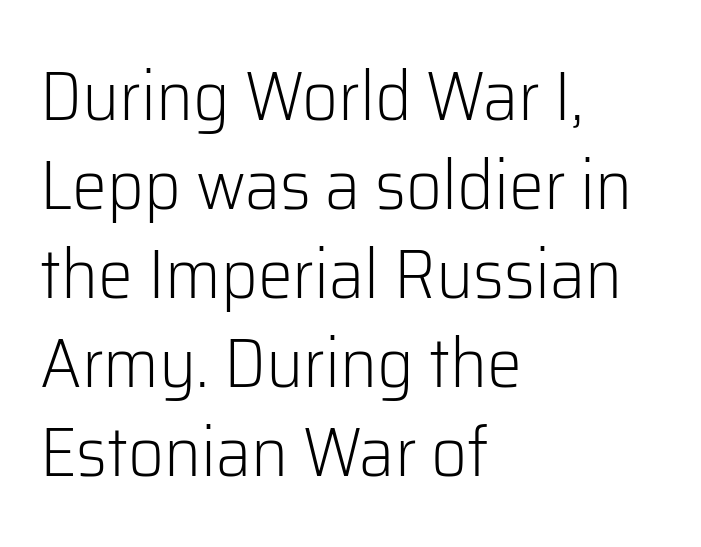
The image shows 70 px light sans-serif type, upright; set left-aligned, normal line spacing (1.27x), normal letter spacing, not underlined; low stroke contrast and a medium x-height.
